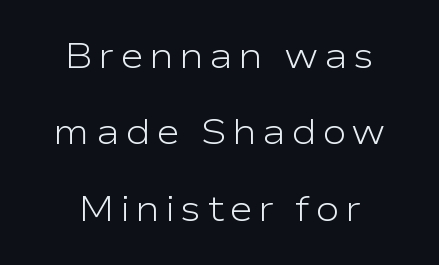
{"serif": "no", "italic": "no", "bold": "no", "weight": "light", "width": "wide", "stroke_contrast": "low", "x_height": "medium", "monospaced": "no", "underline": "no", "align": "center", "line_spacing": "loose", "line_spacing_ratio": 2.12, "glyph_px": 36}
